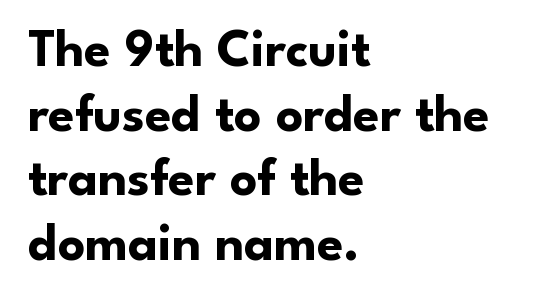
Nope, not italic — everything's standing straight. The passage shown is typed in a proportional face where columns would drift. The face used here is rendered with its standard letterfit. The passage shown is typeset with a sans-serif family. Underline: absent. Summary of weight: heavy, a full bold.
